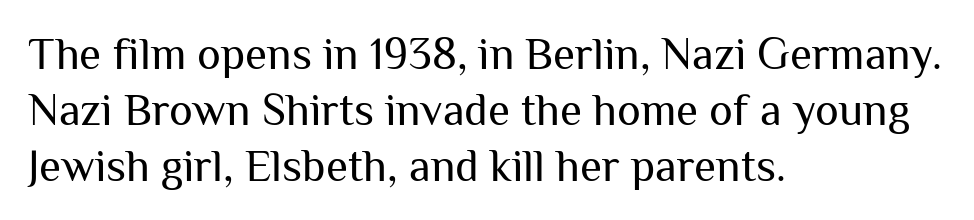
The words here are not underlined. Compared with a centered layout, this one pins lines to the left instead. The leading is moderate, giving the passage an even texture. Examine the stroke ends and you'll find no serifs. No extra ink here — the face is not bold. Honestly, the letter spacing is just normal — you wouldn't notice it.
